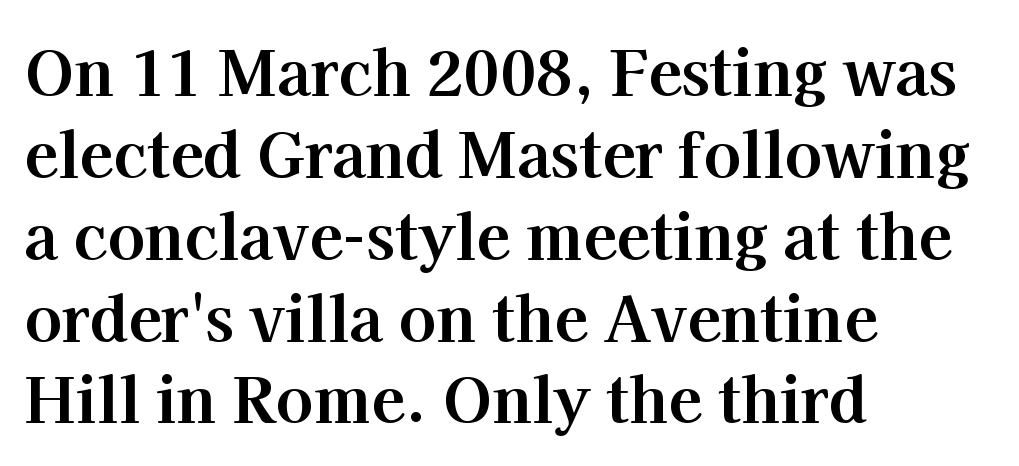
{"serif": "yes", "italic": "no", "bold": "yes", "weight": "bold", "width": "normal", "stroke_contrast": "high", "x_height": "medium", "monospaced": "no", "underline": "no", "align": "left", "line_spacing": "normal", "line_spacing_ratio": 1.32, "letter_spacing": "normal", "letter_spacing_em": 0.0, "glyph_px": 62}
